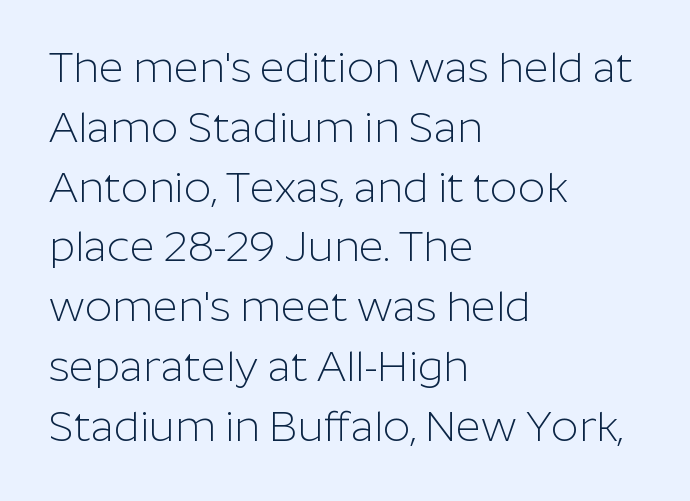
The image shows 43 px light sans-serif type, upright; set left-aligned, normal line spacing (1.39x), normal letter spacing, not underlined; low stroke contrast and a medium x-height.
